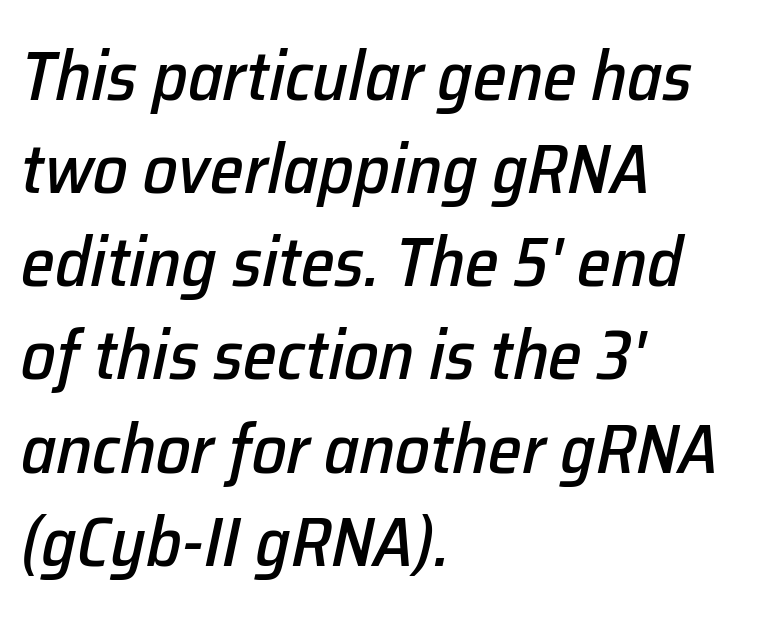
Q: Is the text italic (slanted)? A: Yes, it leans right by about 12 degrees.
Q: Is the text underlined? A: No.
Q: How is the paragraph aligned? A: Left-aligned.
Q: Is the spacing between letters normal or unusually wide? A: Normal.
Q: Is the spacing between lines tight, normal or loose? A: Normal.
Q: Width (condensed, normal, or wide)? A: Normal.
Q: Stroke contrast? A: Low.
Q: x-height? A: Medium.
Q: Monospaced? A: No.
